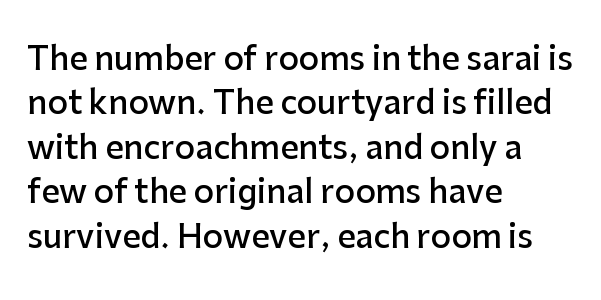
{"serif": "no", "italic": "no", "bold": "semi", "weight": "semibold", "width": "normal", "stroke_contrast": "low", "x_height": "medium", "monospaced": "no", "underline": "no", "align": "left", "line_spacing": "normal", "line_spacing_ratio": 1.39, "letter_spacing": "normal", "letter_spacing_em": 0.0, "glyph_px": 32}
